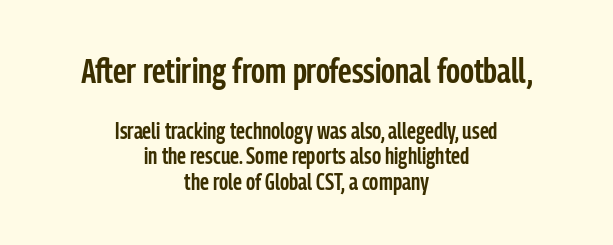
Q: Is the text bold? A: Semi-bold.
Q: Is the text italic (slanted)? A: No, it is upright.
Q: Is the typeface a serif or a sans-serif typeface? A: Sans-serif.
Q: Is the text underlined? A: No.
Q: How is the paragraph aligned? A: Centered.
Q: Is the spacing between letters normal or unusually wide? A: Normal.
Q: Is the spacing between lines tight, normal or loose? A: Tight.
Q: Which block of text is set in a larger size, the first (top) or the second (bottom)? A: The first (top) one.
Q: Width (condensed, normal, or wide)? A: Condensed.
Q: Stroke contrast? A: Low.
Q: x-height? A: Medium.
Q: Monospaced? A: No.
